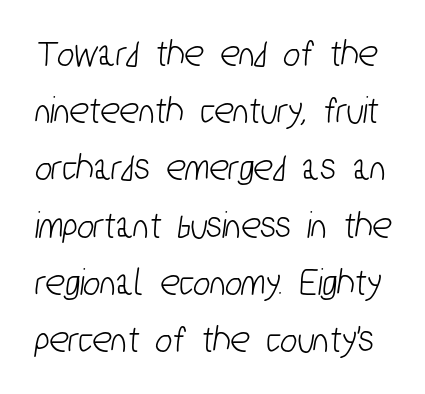
{"serif": "no", "width": "condensed", "stroke_contrast": "low", "x_height": "medium", "monospaced": "no", "underline": "no", "line_spacing": "normal", "line_spacing_ratio": 1.43, "letter_spacing": "normal", "letter_spacing_em": 0.0, "glyph_px": 40}
